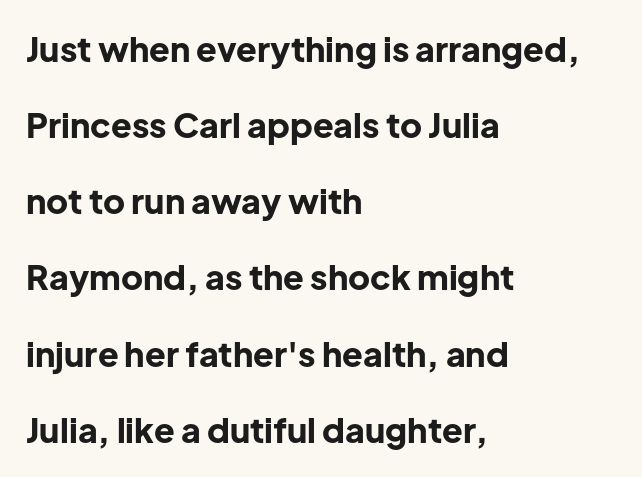
{"serif": "no", "italic": "no", "bold": "yes", "weight": "bold", "width": "normal", "stroke_contrast": "low", "x_height": "medium", "monospaced": "no", "underline": "no", "align": "left", "line_spacing": "loose", "line_spacing_ratio": 2.24, "letter_spacing": "normal", "letter_spacing_em": 0.0, "glyph_px": 34}
